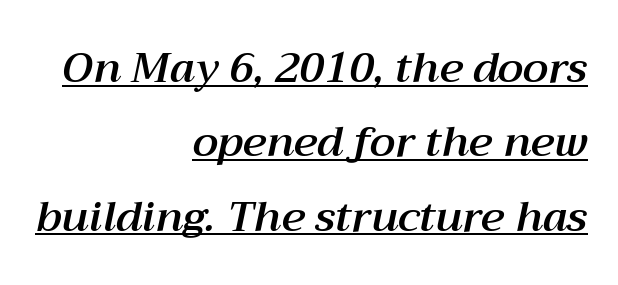
Q: Is the text italic (slanted)? A: Yes, it leans right by about 12 degrees.
Q: Is the text underlined? A: Yes.
Q: How is the paragraph aligned? A: Right-aligned.
Q: Is the spacing between letters normal or unusually wide? A: Normal.
Q: Width (condensed, normal, or wide)? A: Normal.
Q: Stroke contrast? A: Medium.
Q: x-height? A: Medium.
Q: Monospaced? A: No.
